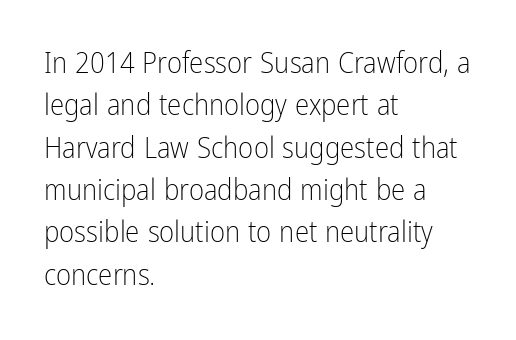
The rendering uses natural spacing where letterforms have individual widths. Spacing between characters is what you'd get straight out of the box. Unmarked baselines from the first word to the last. A quiet, ordinary-to-light weight characterises the typeface.
